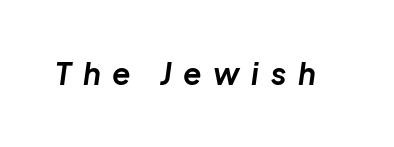
{"italic": "yes", "lean": "right", "slant_degrees": 8, "bold": "yes", "weight": "bold", "width": "normal", "stroke_contrast": "low", "x_height": "medium", "monospaced": "no", "underline": "no", "letter_spacing": "wide", "letter_spacing_em": 0.39, "glyph_px": 30}
